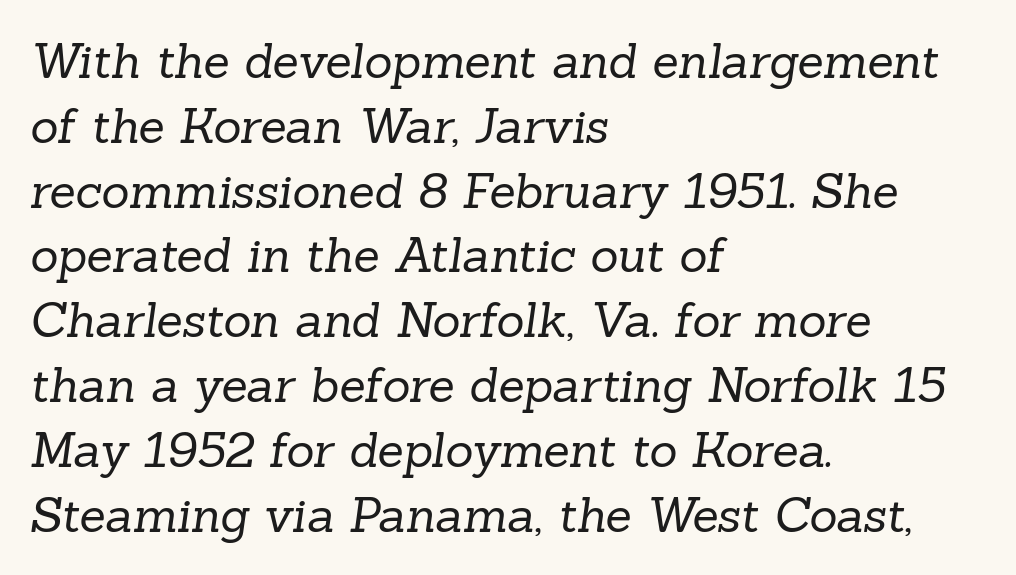
{"serif": "yes", "bold": "no", "weight": "regular", "width": "normal", "stroke_contrast": "low", "x_height": "medium", "monospaced": "no", "underline": "no", "align": "left", "line_spacing": "normal", "line_spacing_ratio": 1.35, "letter_spacing": "normal", "letter_spacing_em": 0.0, "glyph_px": 48}
